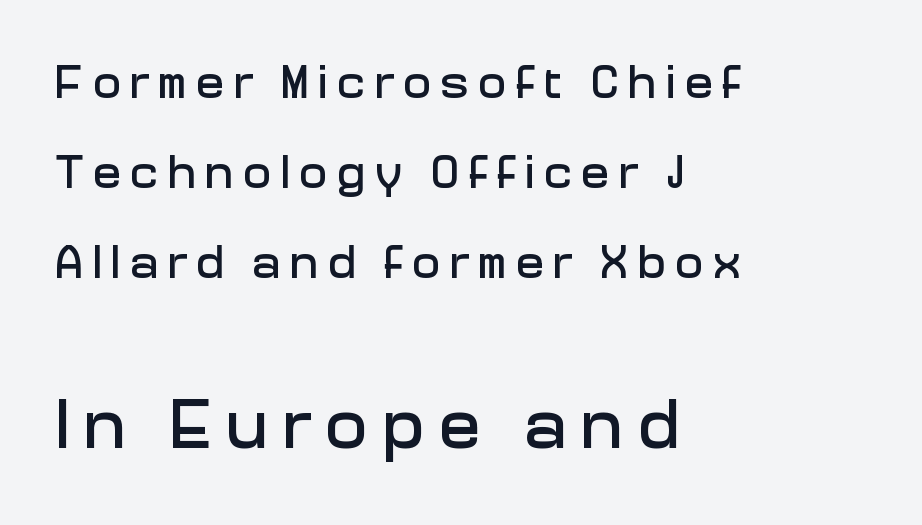
The image shows 71 px sans-serif type, upright; set left-aligned, loose line spacing (1.92x), unusually wide letter spacing (+0.2 em), not underlined; the second (bottom) block is 1.51x larger; low stroke contrast and a medium x-height.
